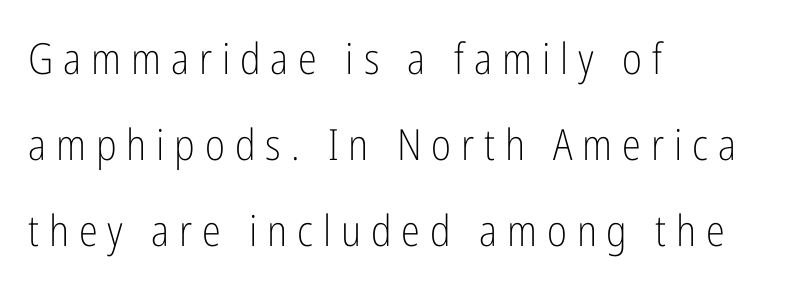
{"serif": "no", "italic": "no", "bold": "no", "weight": "light", "width": "condensed", "stroke_contrast": "low", "x_height": "medium", "monospaced": "no", "underline": "no", "align": "left", "line_spacing": "loose", "line_spacing_ratio": 2.0, "letter_spacing": "wide", "letter_spacing_em": 0.23, "glyph_px": 43}
